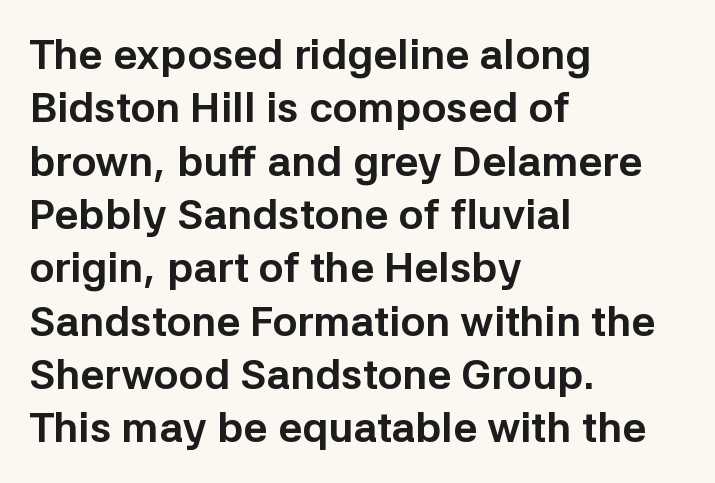
Short note: letters normally spaced. Is this a fixed-width face? No — the glyphs have proportional, varying widths. Interline gaps are of average width in this sample. Does the type have serifs? No, each stem ends abruptly. The letters stand upright; this is a roman face. The sample has been set heavy, in full bold.
